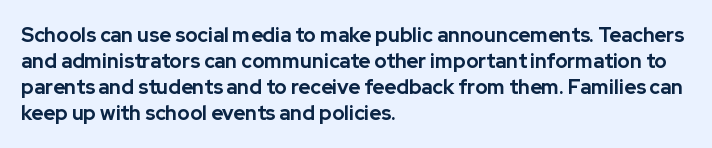
{"italic": "no", "bold": "yes", "underline": "no", "align": "left", "line_spacing": "normal", "line_spacing_ratio": 1.3, "letter_spacing": "normal", "letter_spacing_em": 0.0, "glyph_px": 20}
